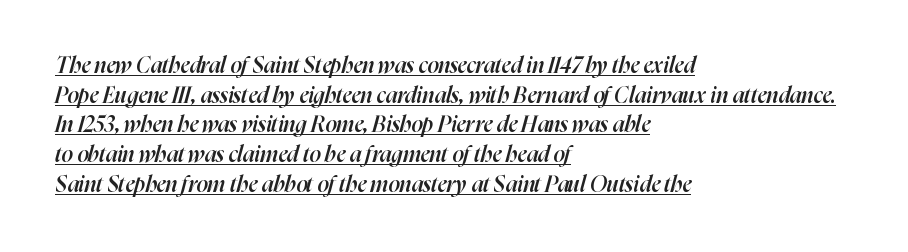
Tracking value appears to be zero — textbook default spacing. In terms of leading, this rendering sits right in the middle. Is there an underline? Yes — a line sits under the letters. Each glyph is drawn with semibold strokes, heavier than normal yet not fully bold. The face used here has a pronounced slope to its letters.
